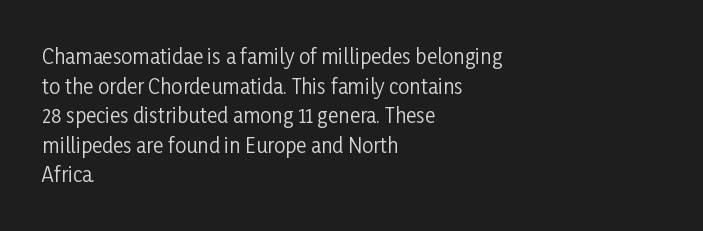
The image shows 20 px text type, upright; set left-aligned, normal line spacing (1.48x), normal letter spacing, not underlined.
